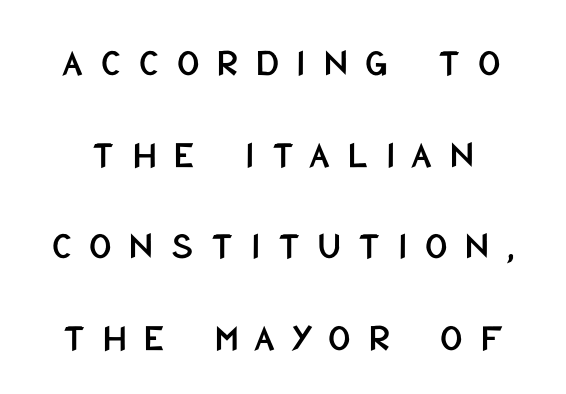
Compared with typical body copy, the letter spacing here is much looser. Think of a printed novel: that variable character pitch is what you see here. In terms of posture, this sample is upright. Any mark beneath the type? The region is blank. Look at the bottom of the vertical strokes: they stop flat, with no serifs.
